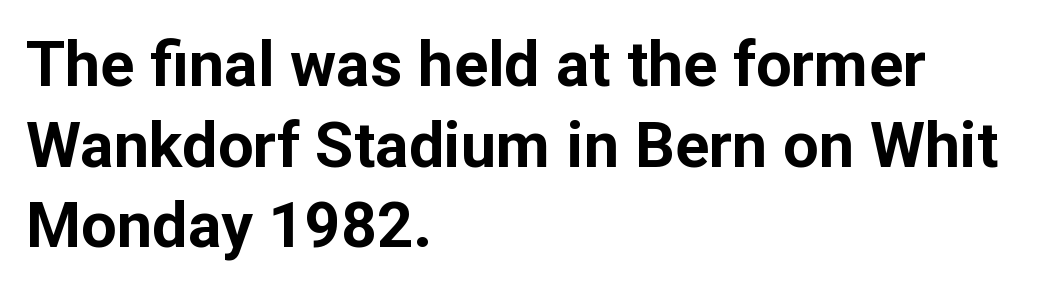
{"serif": "no", "italic": "no", "bold": "yes", "weight": "bold", "width": "normal", "stroke_contrast": "low", "x_height": "medium", "monospaced": "no", "underline": "no", "align": "left", "line_spacing": "normal", "line_spacing_ratio": 1.28, "letter_spacing": "normal", "letter_spacing_em": 0.0, "glyph_px": 63}
